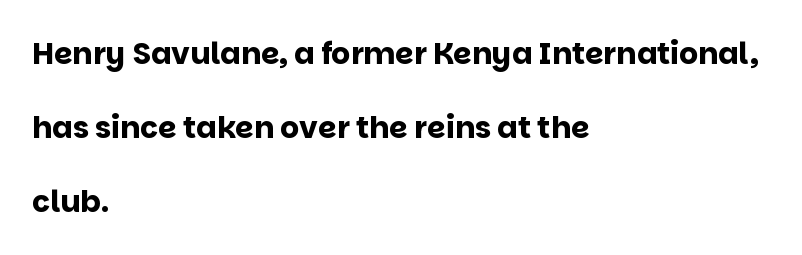
The image shows 30 px bold sans-serif type, upright; set left-aligned, loose line spacing (2.46x), normal letter spacing, not underlined; low stroke contrast and a large x-height.
